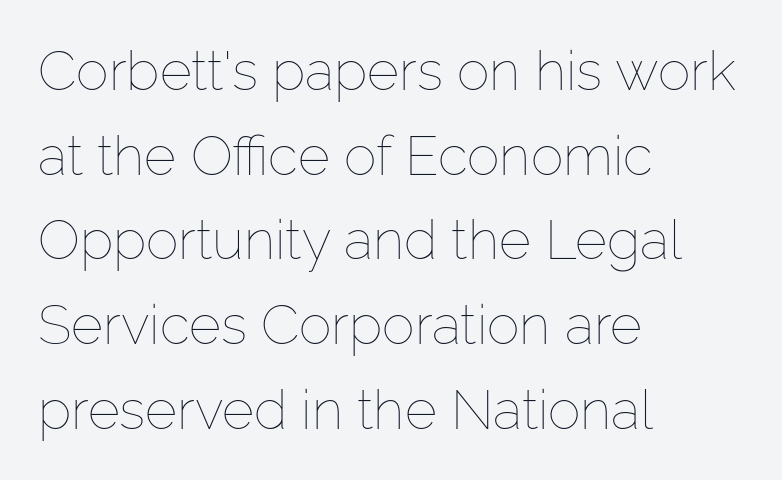
A typesetter would call this leading conventional body-copy spacing. Compared with a centered layout, this one pins lines to the left instead. Underline: absent. No italicization has been applied; the sample stays upright. A typesetter would call this proportional, since set widths differ per character.
